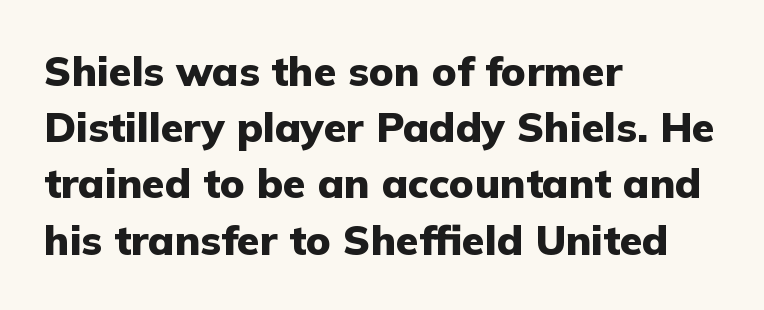
Q: Is the text bold? A: Yes.
Q: Is the text italic (slanted)? A: No, it is upright.
Q: Is the typeface a serif or a sans-serif typeface? A: Sans-serif.
Q: Is the text underlined? A: No.
Q: How is the paragraph aligned? A: Left-aligned.
Q: Is the spacing between letters normal or unusually wide? A: Normal.
Q: Is the spacing between lines tight, normal or loose? A: Normal.
Q: Width (condensed, normal, or wide)? A: Normal.
Q: Stroke contrast? A: Low.
Q: x-height? A: Medium.
Q: Monospaced? A: No.
